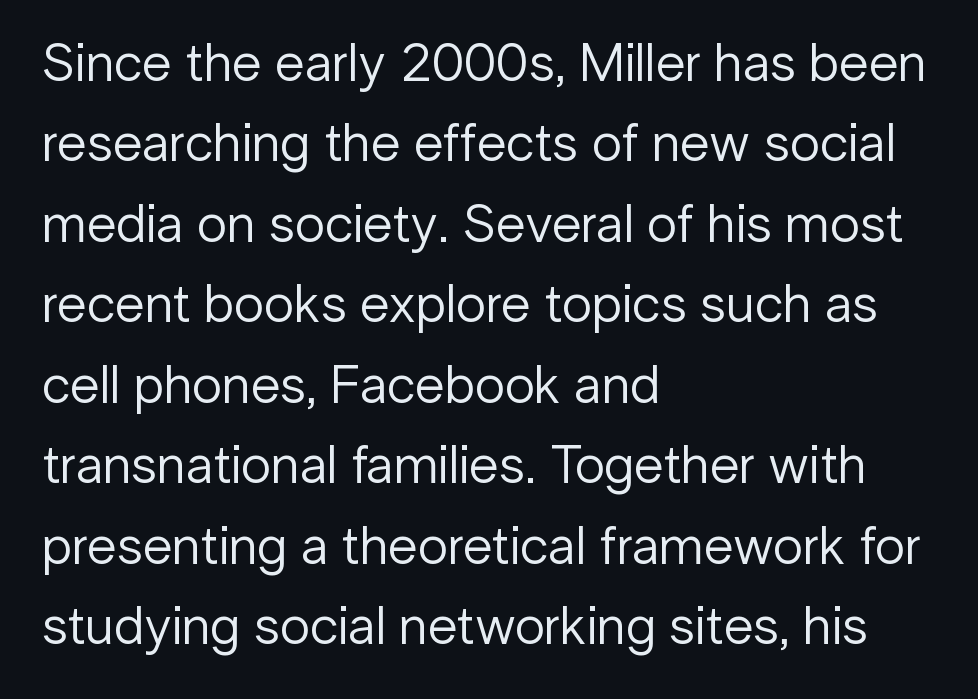
{"serif": "no", "italic": "no", "bold": "no", "weight": "regular", "width": "normal", "stroke_contrast": "low", "x_height": "medium", "monospaced": "no", "underline": "no", "align": "left", "line_spacing": "normal", "line_spacing_ratio": 1.49, "letter_spacing": "normal", "letter_spacing_em": 0.0, "glyph_px": 54}
